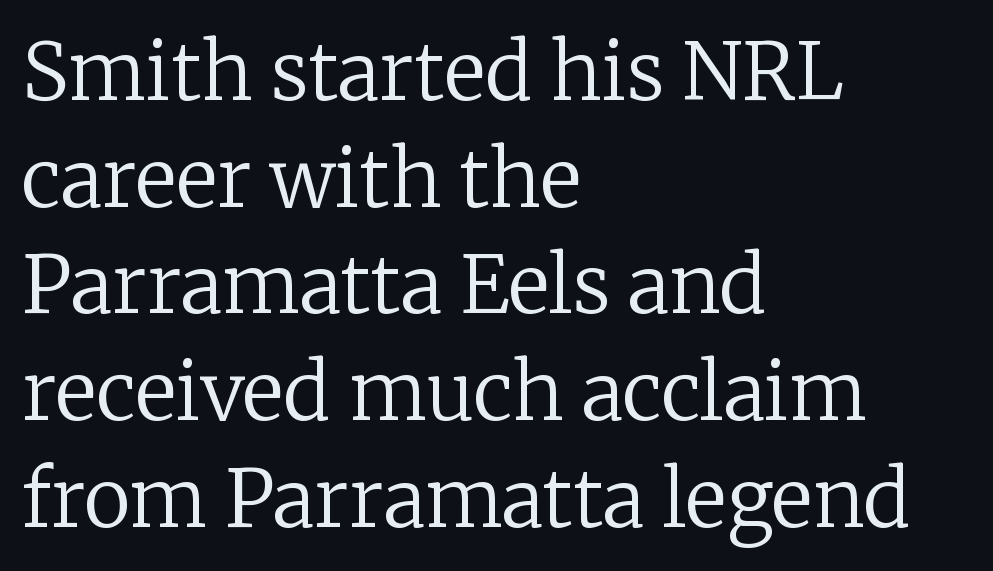
{"serif": "yes", "italic": "no", "bold": "no", "weight": "regular", "width": "normal", "stroke_contrast": "low", "x_height": "medium", "monospaced": "no", "underline": "no", "align": "left", "line_spacing": "normal", "line_spacing_ratio": 1.35, "letter_spacing": "normal", "letter_spacing_em": 0.0, "glyph_px": 79}
